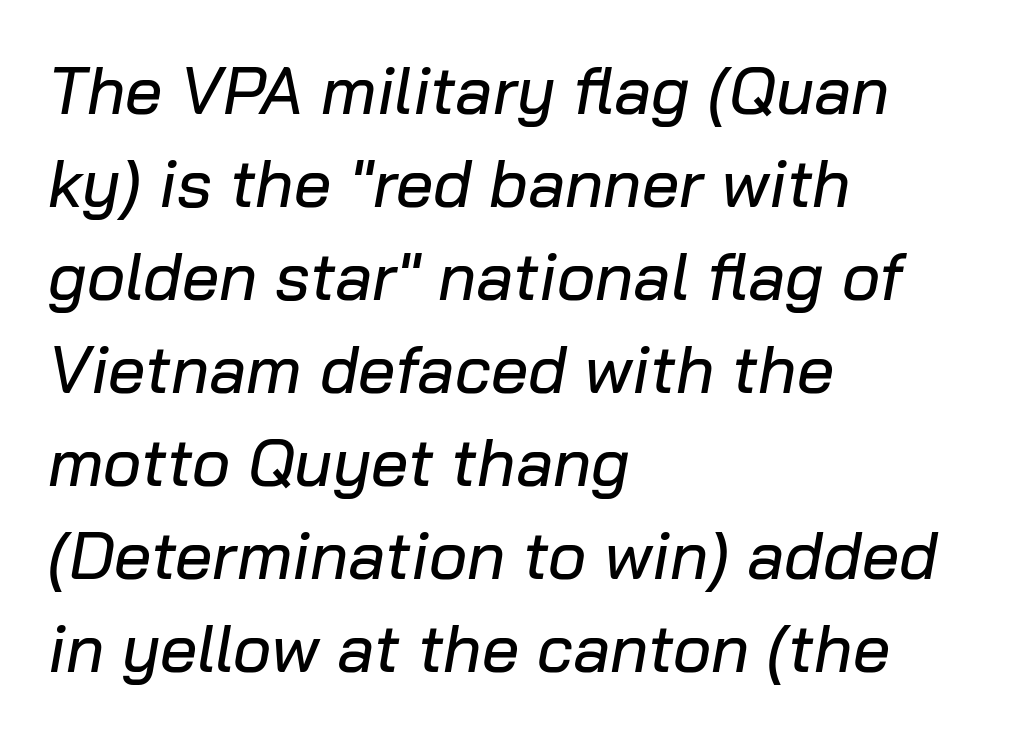
Each letter keeps its own natural width here, so spacing adapts to shape. The glyphs look as if they've been sheared to an angle. Visually the block forms a straight wall on the left and a jagged coastline on the right. Each word holds together tightly as a unit, with standard inter-letter gaps. The block of text has a typical density, with ordinary space between rows.
